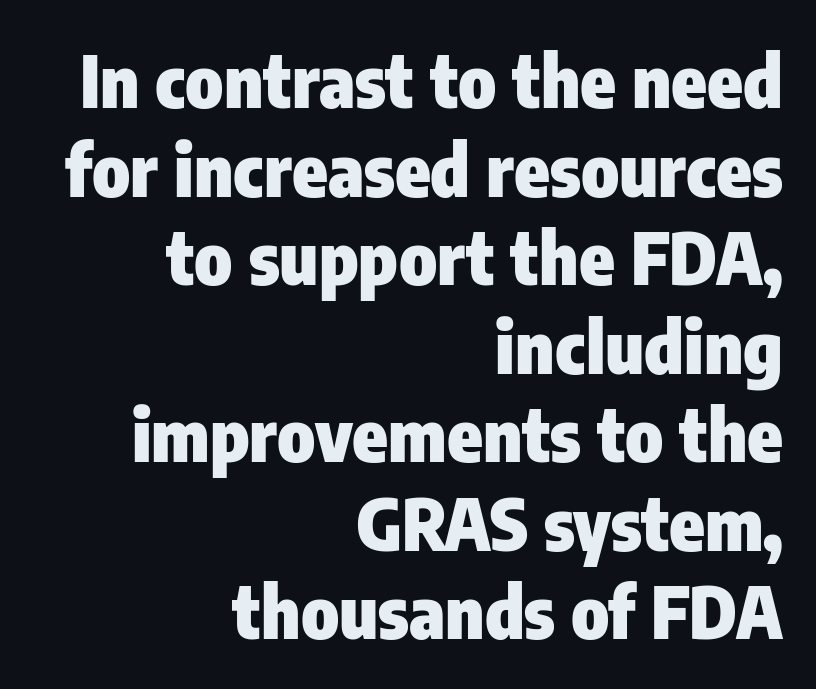
The space directly below the letters is spotless. The rendering uses natural spacing where letterforms have individual widths. Upright lettering throughout. If you drew a ruler down the right edge, every line would touch it. Does extra space separate the letters? No, they use regular spacing.
